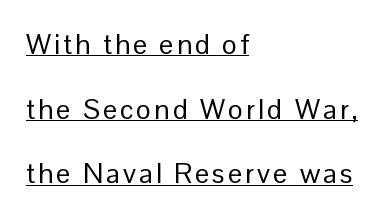
The image shows 28 px regular-weight sans-serif type, upright; set left-aligned, loose line spacing (2.31x), underlined; low stroke contrast and a medium x-height.
